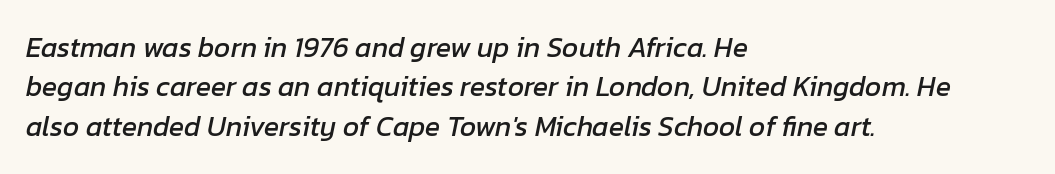
{"italic": "yes", "lean": "right", "slant_degrees": 12, "width": "normal", "stroke_contrast": "low", "x_height": "medium", "monospaced": "no", "underline": "no", "align": "left", "line_spacing": "normal", "line_spacing_ratio": 1.41, "letter_spacing": "normal", "letter_spacing_em": 0.0, "glyph_px": 28}
